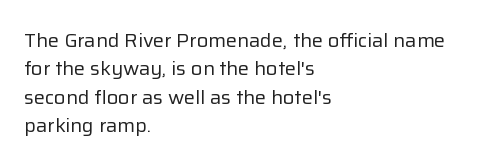
The image shows 20 px text type, upright; set left-aligned, normal line spacing (1.42x), normal letter spacing, not underlined.
